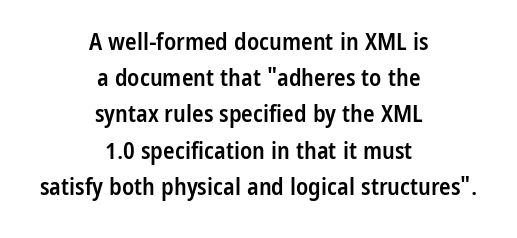
The image shows 24 px text type, upright; set centered, normal line spacing (1.51x), normal letter spacing, not underlined.
